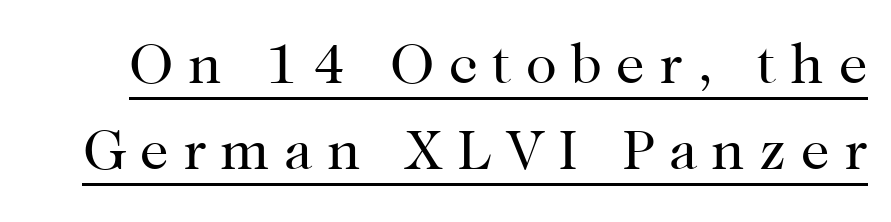
{"serif": "yes", "italic": "no", "bold": "no", "weight": "regular", "width": "normal", "stroke_contrast": "high", "x_height": "medium", "monospaced": "no", "underline": "yes", "line_spacing": "normal", "line_spacing_ratio": 1.51, "letter_spacing": "wide", "letter_spacing_em": 0.25, "glyph_px": 57}
